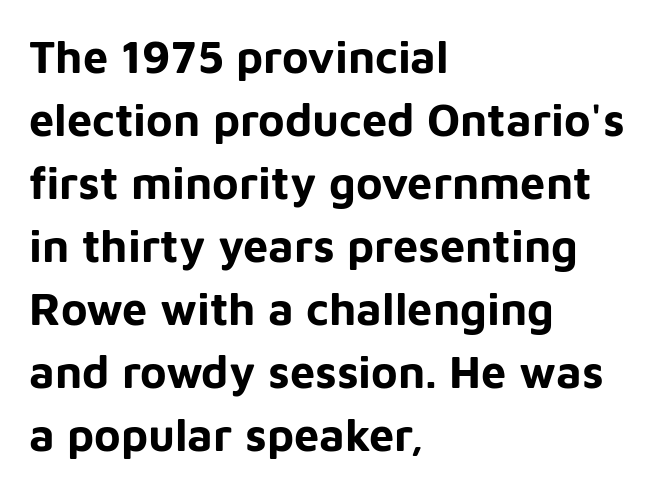
Q: Is the text bold? A: Yes.
Q: Is the text italic (slanted)? A: No, it is upright.
Q: Is the typeface a serif or a sans-serif typeface? A: Sans-serif.
Q: Is the text underlined? A: No.
Q: How is the paragraph aligned? A: Left-aligned.
Q: Is the spacing between letters normal or unusually wide? A: Normal.
Q: Is the spacing between lines tight, normal or loose? A: Normal.
Q: Width (condensed, normal, or wide)? A: Normal.
Q: Stroke contrast? A: Low.
Q: x-height? A: Medium.
Q: Monospaced? A: No.
